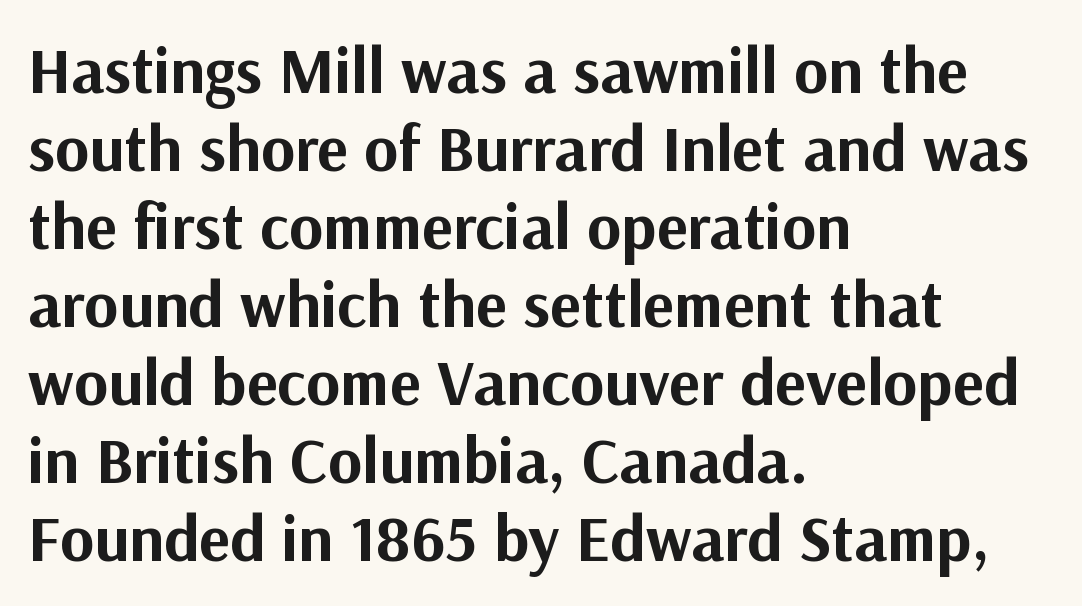
The image shows 65 px bold sans-serif type, upright; set left-aligned, line spacing 1.2x, normal letter spacing, not underlined; medium stroke contrast and a medium x-height.
